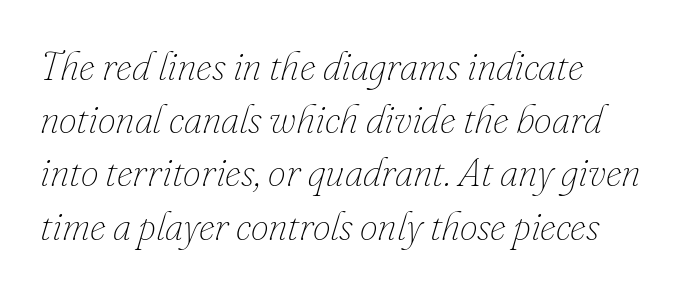
{"italic": "yes", "lean": "right", "slant_degrees": 16, "bold": "no", "weight": "thin", "width": "normal", "stroke_contrast": "low", "x_height": "small", "monospaced": "no", "underline": "no", "align": "left", "line_spacing": "normal", "line_spacing_ratio": 1.33, "letter_spacing": "normal", "letter_spacing_em": 0.0, "glyph_px": 40}
